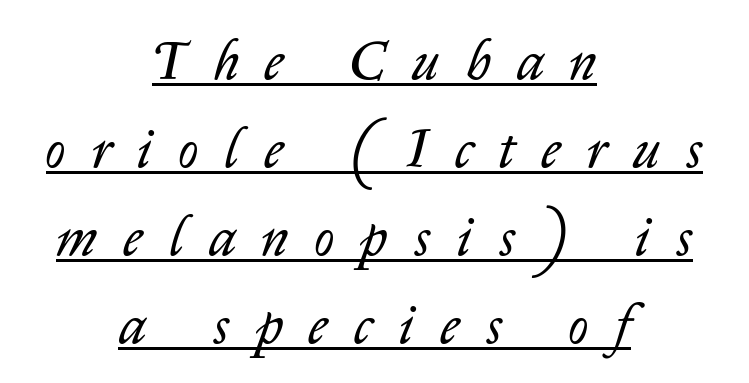
{"italic": "yes", "lean": "right", "slant_degrees": 14, "bold": "no", "weight": "regular", "width": "normal", "stroke_contrast": "low", "x_height": "medium", "monospaced": "no", "underline": "yes", "align": "center", "line_spacing": "normal", "line_spacing_ratio": 1.6, "letter_spacing": "wide", "letter_spacing_em": 0.48, "glyph_px": 55}
